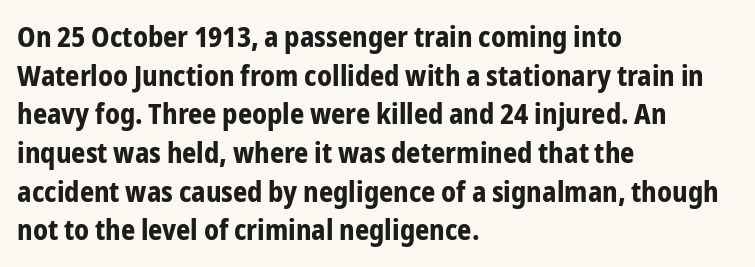
{"serif": "no", "italic": "no", "bold": "yes", "weight": "bold", "width": "condensed", "stroke_contrast": "low", "x_height": "medium", "monospaced": "no", "underline": "no", "align": "left", "line_spacing": "normal", "line_spacing_ratio": 1.38, "letter_spacing": "normal", "letter_spacing_em": 0.0, "glyph_px": 28}
